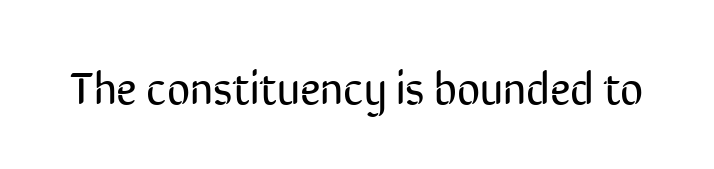
{"serif": "no", "italic": "no", "bold": "no", "weight": "regular", "width": "condensed", "stroke_contrast": "low", "x_height": "medium", "monospaced": "no", "underline": "no", "letter_spacing": "normal", "letter_spacing_em": 0.0, "glyph_px": 45}
